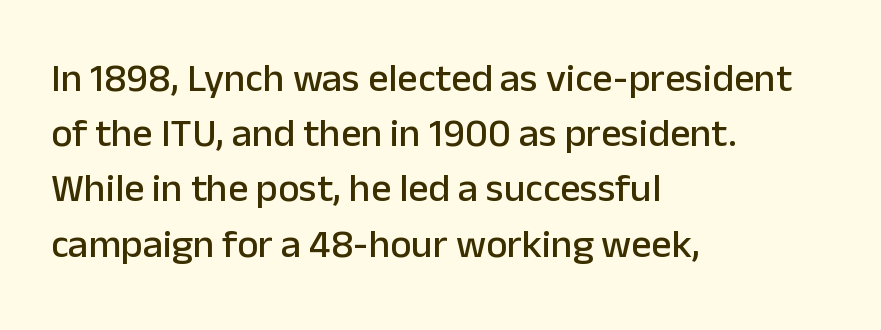
{"serif": "no", "italic": "no", "width": "normal", "stroke_contrast": "low", "x_height": "medium", "monospaced": "no", "underline": "no", "align": "left", "line_spacing": "normal", "line_spacing_ratio": 1.38, "letter_spacing": "normal", "letter_spacing_em": 0.0, "glyph_px": 40}
